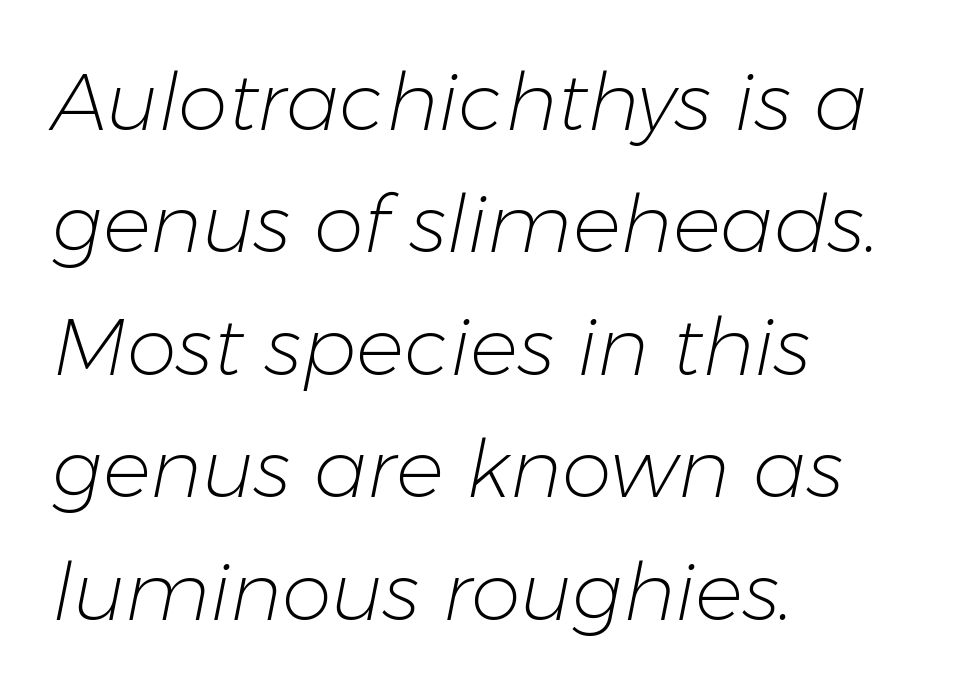
Quick note: underline off. The typesetter chose a ragged-right arrangement here. Slant detected: the letters are inclined. Notice how descenders clear the ascenders below comfortably — that's standard leading.
